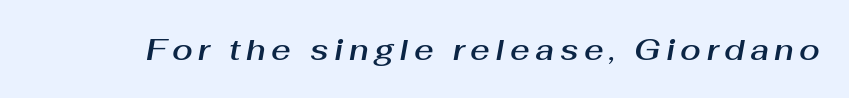
{"italic": "yes", "lean": "right", "slant_degrees": 10, "width": "normal", "stroke_contrast": "medium", "x_height": "medium", "monospaced": "no", "underline": "no", "glyph_px": 30}
